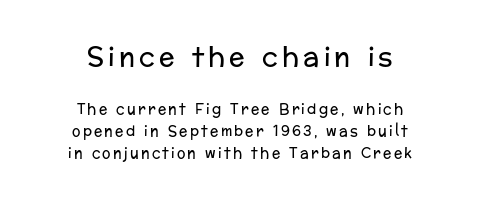
Bare-footed words on every line. Notice how descenders clear the ascenders below comfortably — that's standard leading. Type size steps down from the first block to the second. Heft: none added — not bold. This rendering uses center alignment, leaving both contours irregular but symmetric. Posture: straight, roman, zero tilt.
